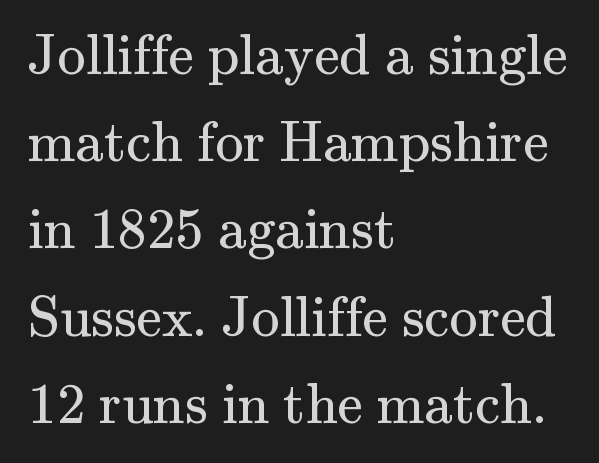
Observe the serifs anchoring each vertical stroke in this sample. Compared with a typical body face, this is equally light or lighter still. The letterforms sit shoulder to shoulder at normal distance. Quick note: underline off. This sample keeps an unexceptional amount of space between lines.
